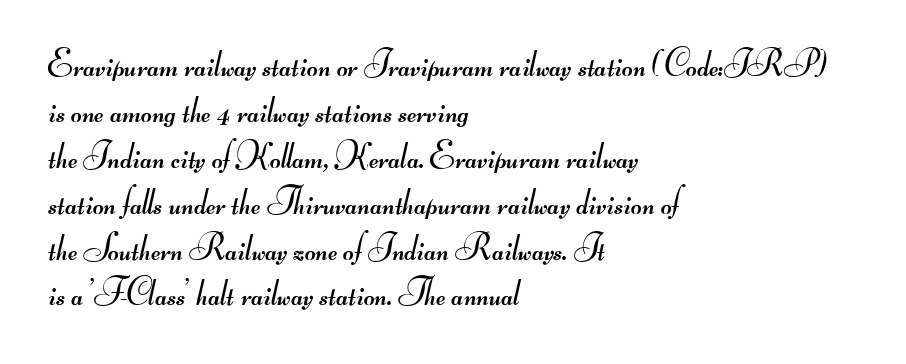
Q: Is the text bold? A: No.
Q: Is the typeface a serif or a sans-serif typeface? A: Sans-serif.
Q: Is the text underlined? A: No.
Q: How is the paragraph aligned? A: Left-aligned.
Q: Is the spacing between letters normal or unusually wide? A: Normal.
Q: Width (condensed, normal, or wide)? A: Wide.
Q: Stroke contrast? A: Medium.
Q: Monospaced? A: No.
